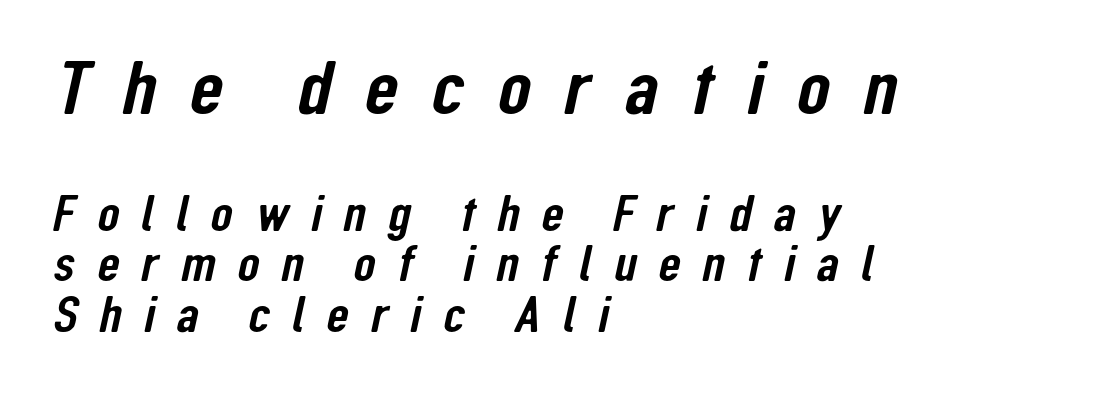
Q: Is the typeface a serif or a sans-serif typeface? A: Sans-serif.
Q: Is the text underlined? A: No.
Q: How is the paragraph aligned? A: Left-aligned.
Q: Is the spacing between letters normal or unusually wide? A: Unusually wide.
Q: Is the spacing between lines tight, normal or loose? A: Tight.
Q: Which block of text is set in a larger size, the first (top) or the second (bottom)? A: The first (top) one.
Q: Width (condensed, normal, or wide)? A: Condensed.
Q: Stroke contrast? A: Low.
Q: x-height? A: Medium.
Q: Monospaced? A: No.
